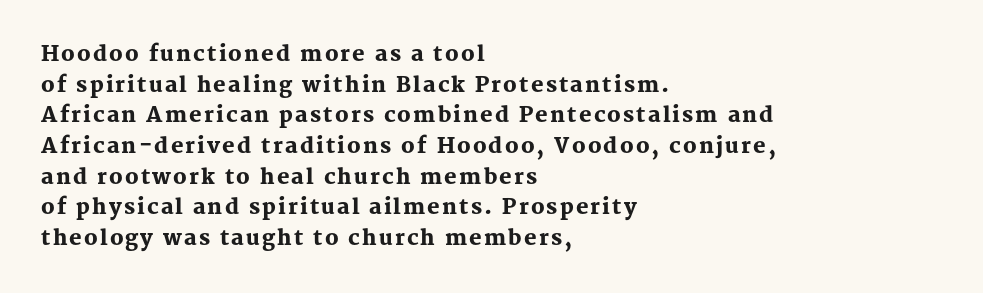
Q: Is the text bold? A: Yes.
Q: Is the text italic (slanted)? A: No, it is upright.
Q: Is the text underlined? A: No.
Q: How is the paragraph aligned? A: Left-aligned.
Q: Is the spacing between lines tight, normal or loose? A: Normal.
